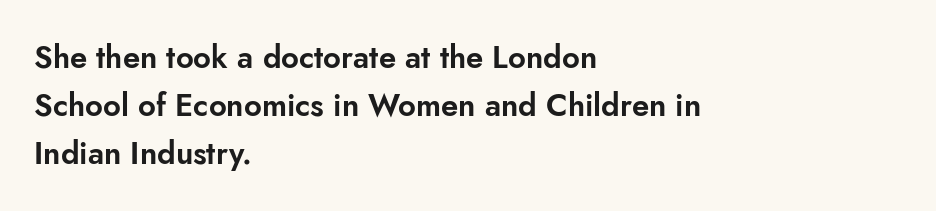
Vertically, the passage feels balanced, rows spaced as you'd expect. Quick note: not italic, upright. These lines are rendered in a variable-pitch font. Glance below the letters and you will spot only blank space. A student would call this left alignment; a typographer would say flush left, rag right.
